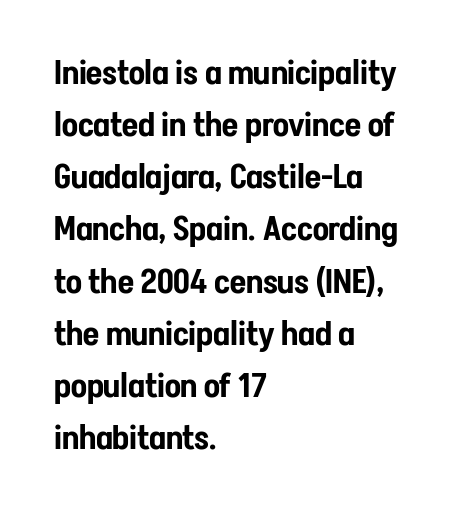
Q: Is the text italic (slanted)? A: No, it is upright.
Q: Is the typeface a serif or a sans-serif typeface? A: Sans-serif.
Q: Is the text underlined? A: No.
Q: How is the paragraph aligned? A: Left-aligned.
Q: Is the spacing between letters normal or unusually wide? A: Normal.
Q: Is the spacing between lines tight, normal or loose? A: Normal.
Q: Width (condensed, normal, or wide)? A: Condensed.
Q: Stroke contrast? A: Low.
Q: x-height? A: Medium.
Q: Monospaced? A: No.
